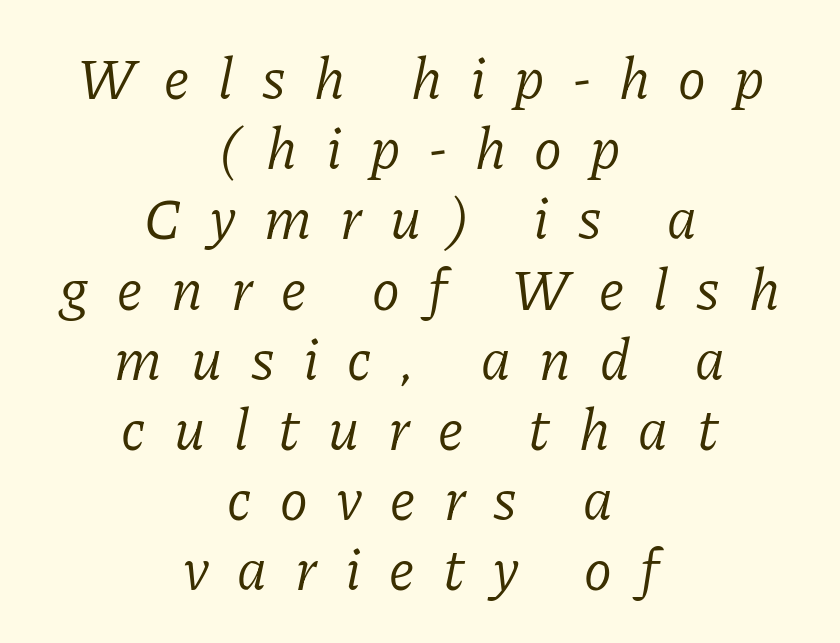
{"serif": "yes", "italic": "yes", "lean": "right", "slant_degrees": 11, "bold": "no", "weight": "light", "width": "normal", "stroke_contrast": "low", "x_height": "medium", "monospaced": "no", "underline": "no", "align": "center", "line_spacing_ratio": 1.21, "letter_spacing": "wide", "letter_spacing_em": 0.49, "glyph_px": 58}
